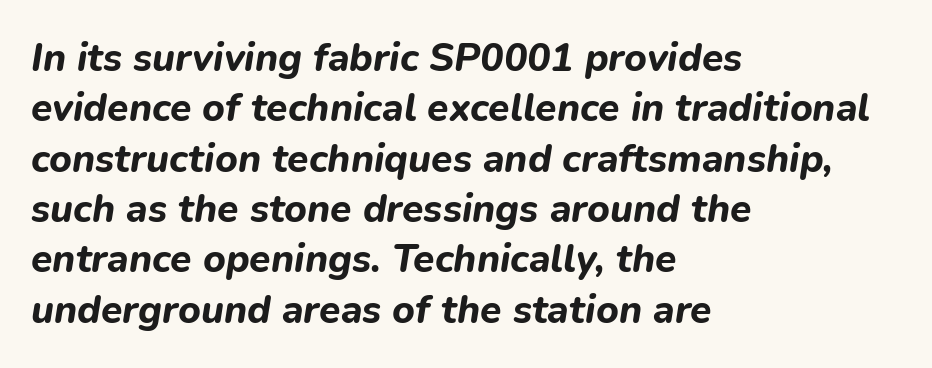
The image shows 39 px bold type, italic (leaning right); set left-aligned, normal line spacing (1.29x), normal letter spacing, not underlined; low stroke contrast and a medium x-height.
